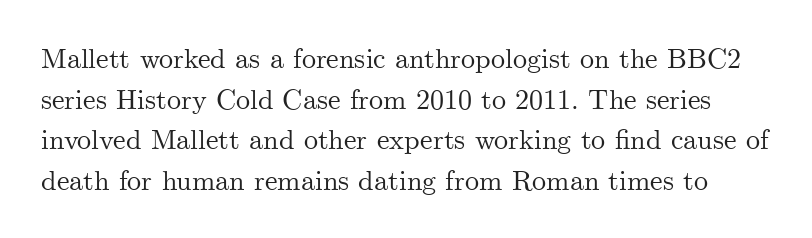
Q: Is the text italic (slanted)? A: No, it is upright.
Q: Is the typeface a serif or a sans-serif typeface? A: Serif.
Q: Is the text underlined? A: No.
Q: Is the spacing between letters normal or unusually wide? A: Normal.
Q: Is the spacing between lines tight, normal or loose? A: Normal.
Q: Width (condensed, normal, or wide)? A: Normal.
Q: Stroke contrast? A: Medium.
Q: x-height? A: Small.
Q: Monospaced? A: No.
